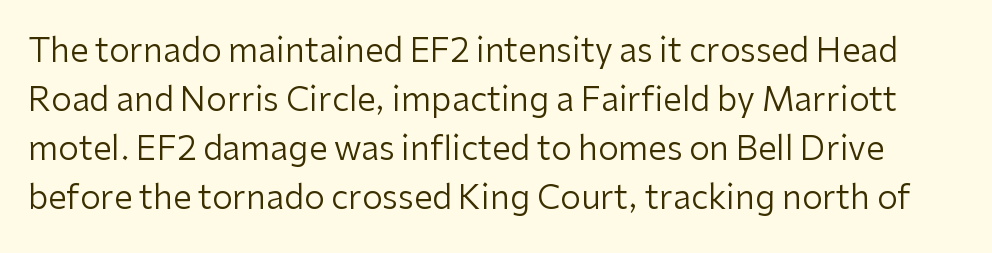
Posture: vertical. Varying glyph widths throughout — classic text-font behaviour. Stem width sits at or under what a default text font uses. The face used here is rendered with its standard letterfit.
